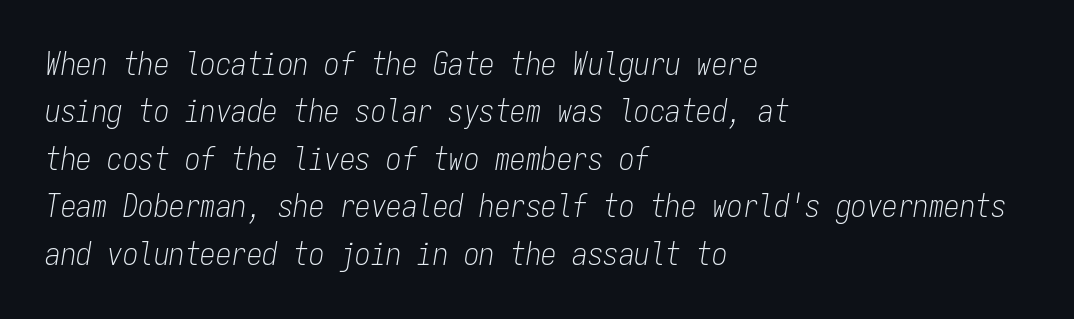
Q: Is the text bold? A: No.
Q: Is the text italic (slanted)? A: Yes, it leans right by about 9 degrees.
Q: Is the text underlined? A: No.
Q: How is the paragraph aligned? A: Left-aligned.
Q: Is the spacing between letters normal or unusually wide? A: Normal.
Q: Is the spacing between lines tight, normal or loose? A: Normal.
Q: Width (condensed, normal, or wide)? A: Condensed.
Q: Stroke contrast? A: Low.
Q: x-height? A: Medium.
Q: Monospaced? A: Yes.
